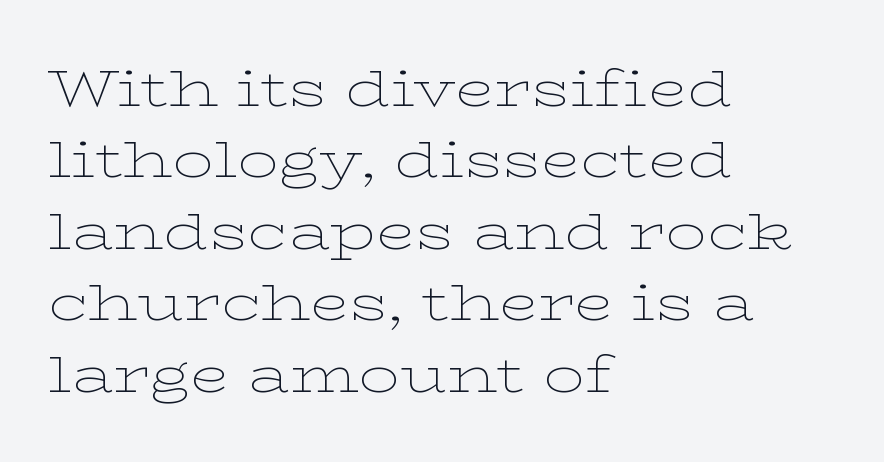
The lines sit at an ordinary, default distance from one another. Counters stay open thanks to moderate or lighter strokes. Every stem runs plumb, perpendicular to the baseline. The letters advance in unequal steps, a hallmark of proportional type. You can tell from the footed stems that serif type was used. Every row of glyphs begins at an identical x-position on the left.
